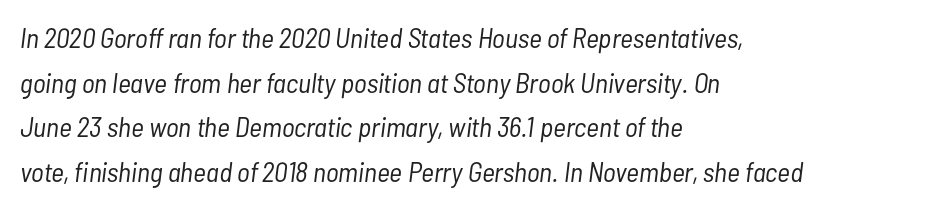
The image shows 28 px light, condensed type, italic (leaning right); set left-aligned, normal line spacing (1.59x), normal letter spacing, not underlined; low stroke contrast and a medium x-height.
